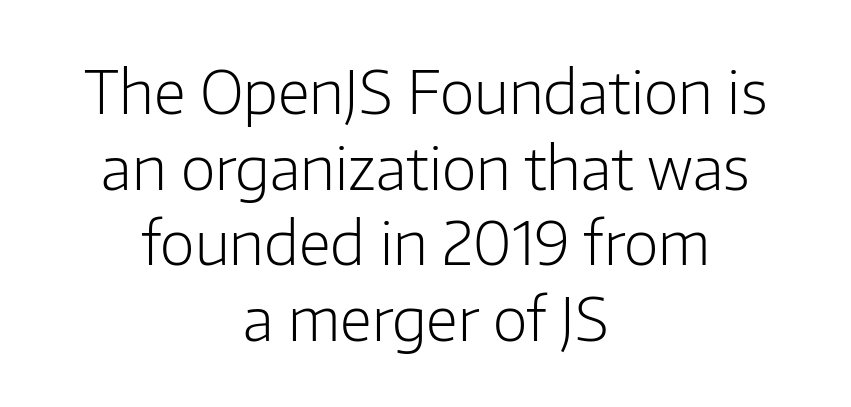
{"serif": "no", "italic": "no", "bold": "no", "weight": "light", "width": "normal", "stroke_contrast": "low", "x_height": "medium", "monospaced": "no", "underline": "no", "align": "center", "line_spacing": "normal", "line_spacing_ratio": 1.26, "letter_spacing": "normal", "letter_spacing_em": 0.0, "glyph_px": 60}
